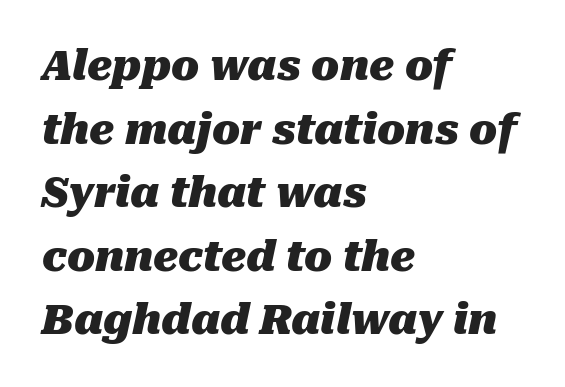
The image shows 41 px heavy type, italic (leaning right); set left-aligned, normal line spacing (1.55x), normal letter spacing, not underlined; medium stroke contrast and a medium x-height.
